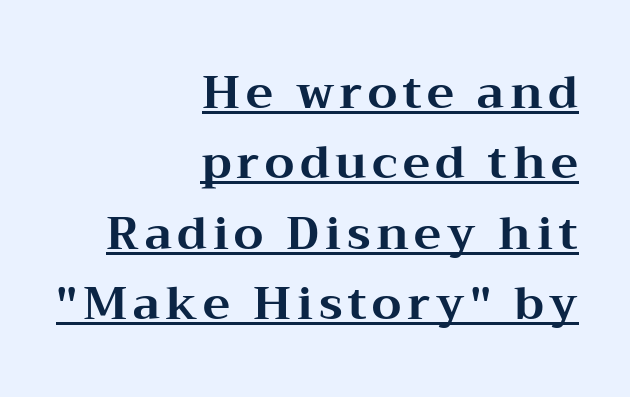
The image shows 46 px bold, wide serif type, upright; set right-aligned, normal line spacing (1.53x), underlined; medium stroke contrast and a medium x-height.
